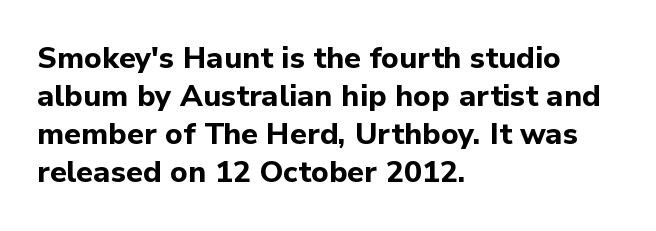
The image shows 30 px bold sans-serif type, upright; set left-aligned, normal line spacing (1.27x), normal letter spacing, not underlined; low stroke contrast and a medium x-height.
